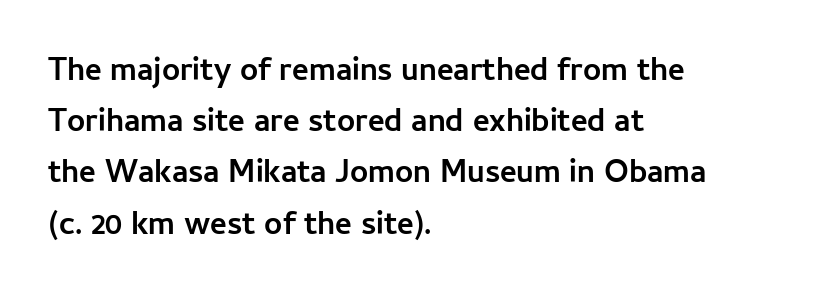
Q: Is the text bold? A: Yes.
Q: Is the text italic (slanted)? A: No, it is upright.
Q: Is the typeface a serif or a sans-serif typeface? A: Sans-serif.
Q: Is the text underlined? A: No.
Q: How is the paragraph aligned? A: Left-aligned.
Q: Is the spacing between letters normal or unusually wide? A: Normal.
Q: Is the spacing between lines tight, normal or loose? A: Normal.
Q: Width (condensed, normal, or wide)? A: Normal.
Q: Stroke contrast? A: Low.
Q: x-height? A: Medium.
Q: Monospaced? A: No.
